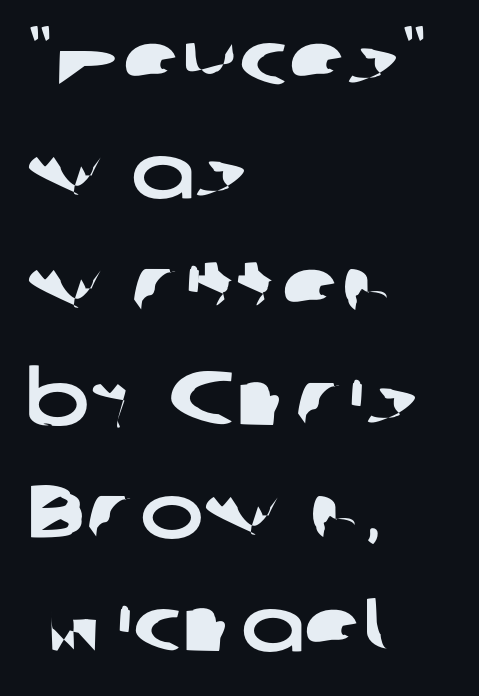
{"serif": "no", "width": "wide", "stroke_contrast": "low", "x_height": "medium", "monospaced": "no", "underline": "no", "align": "left", "line_spacing": "normal", "line_spacing_ratio": 1.49, "letter_spacing": "normal", "letter_spacing_em": 0.0, "glyph_px": 76}
